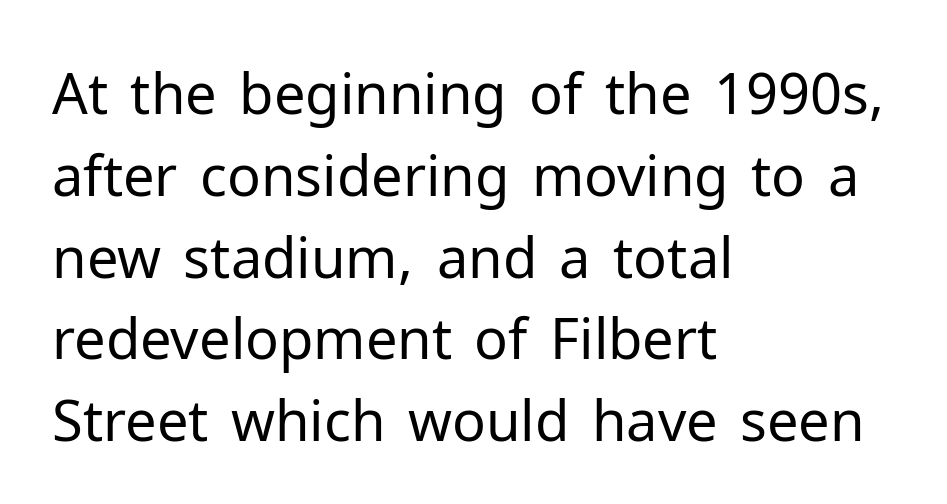
The image shows 56 px regular-weight sans-serif type, upright; set left-aligned, normal line spacing (1.46x), normal letter spacing, not underlined; low stroke contrast and a medium x-height.
